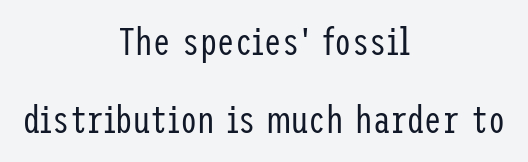
Honestly, the rows look like they've been pulled way apart. The lines in this sample share a center point and differ in where they start and stop. The rendering keeps characters at their native spacing. Is this a sans? Yes — the strokes have no serifs. Decoration check: the copy has no underline. In terms of posture, this sample is upright.
